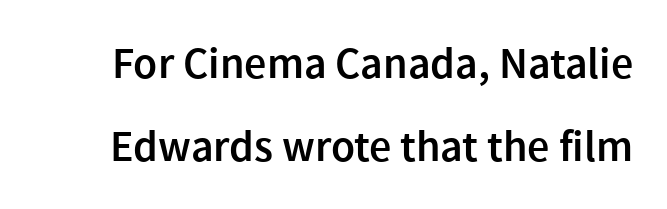
Q: Is the text bold? A: Semi-bold.
Q: Is the text italic (slanted)? A: No, it is upright.
Q: Is the typeface a serif or a sans-serif typeface? A: Sans-serif.
Q: Is the text underlined? A: No.
Q: Is the spacing between letters normal or unusually wide? A: Normal.
Q: Width (condensed, normal, or wide)? A: Normal.
Q: x-height? A: Medium.
Q: Monospaced? A: No.
